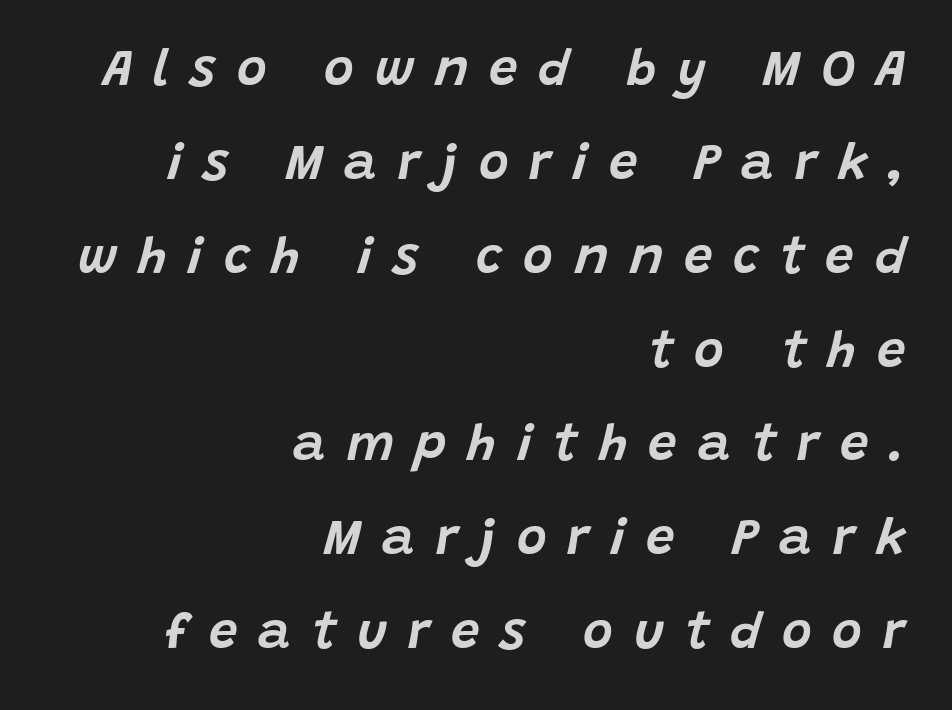
Q: Is the text italic (slanted)? A: Yes, it leans right by about 15 degrees.
Q: Is the text underlined? A: No.
Q: How is the paragraph aligned? A: Right-aligned.
Q: Is the spacing between letters normal or unusually wide? A: Unusually wide.
Q: Width (condensed, normal, or wide)? A: Normal.
Q: Stroke contrast? A: Low.
Q: x-height? A: Large.
Q: Monospaced? A: No.
